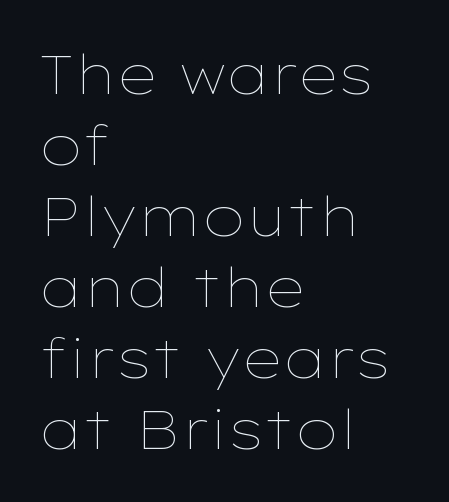
Q: Is the text bold? A: No.
Q: Is the text italic (slanted)? A: No, it is upright.
Q: Is the text underlined? A: No.
Q: How is the paragraph aligned? A: Left-aligned.
Q: Is the spacing between letters normal or unusually wide? A: Normal.
Q: Is the spacing between lines tight, normal or loose? A: Normal.
Q: Width (condensed, normal, or wide)? A: Wide.
Q: Stroke contrast? A: Low.
Q: x-height? A: Medium.
Q: Monospaced? A: No.
